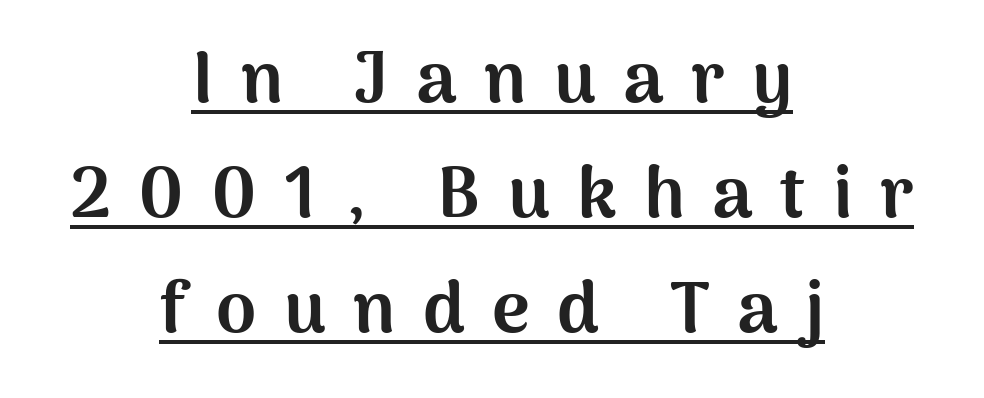
{"serif": "no", "italic": "no", "bold": "yes", "weight": "bold", "width": "normal", "stroke_contrast": "medium", "x_height": "medium", "monospaced": "no", "underline": "yes", "align": "center", "line_spacing": "normal", "line_spacing_ratio": 1.6, "letter_spacing": "wide", "letter_spacing_em": 0.38, "glyph_px": 72}
